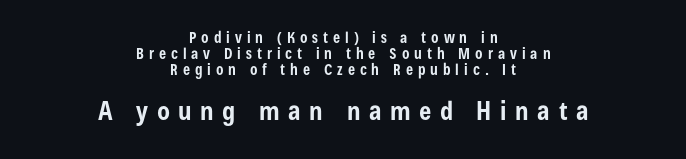
Short note: letters widely spaced. The lines in this sample share a center point and differ in where they start and stop. Thick stems and heavy bowls — unmistakably bold. Visually, the bottom section dominates because its glyphs are scaled up. Italic: no, the glyphs are upright roman.
